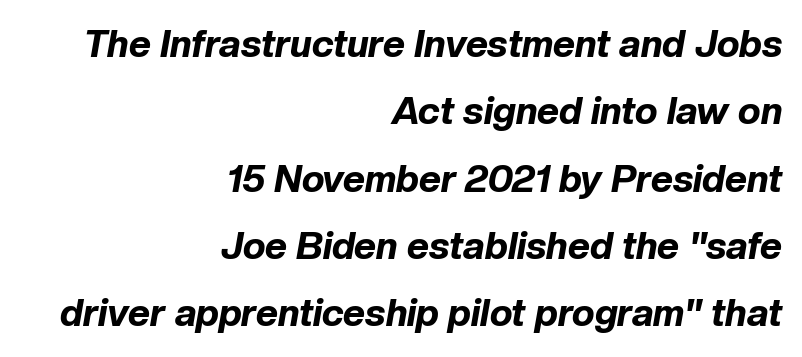
Rule under the text: the space is simply empty. The tracking reads as untouched default to a designer's eye. In CSS terms this would be text-align: right. Does the weight exceed regular? Yes, all the way to bold.
